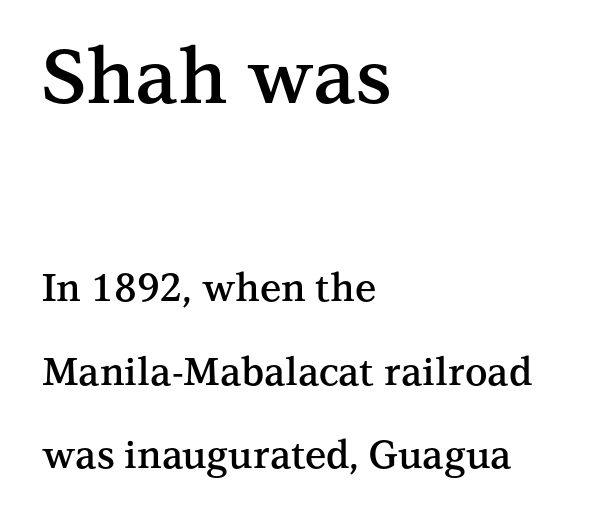
Q: Is the text bold? A: Semi-bold.
Q: Is the text italic (slanted)? A: No, it is upright.
Q: Is the typeface a serif or a sans-serif typeface? A: Serif.
Q: Is the text underlined? A: No.
Q: How is the paragraph aligned? A: Left-aligned.
Q: Is the spacing between letters normal or unusually wide? A: Normal.
Q: Is the spacing between lines tight, normal or loose? A: Loose.
Q: Which block of text is set in a larger size, the first (top) or the second (bottom)? A: The first (top) one.
Q: Width (condensed, normal, or wide)? A: Normal.
Q: Stroke contrast? A: Medium.
Q: x-height? A: Medium.
Q: Monospaced? A: No.
